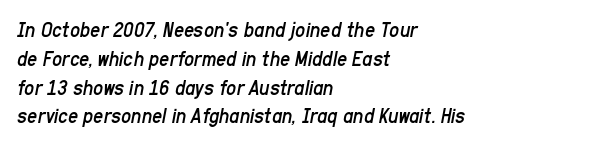
Q: Is the text bold? A: No.
Q: Is the text italic (slanted)? A: Yes, it leans right by about 11 degrees.
Q: Is the text underlined? A: No.
Q: How is the paragraph aligned? A: Left-aligned.
Q: Is the spacing between letters normal or unusually wide? A: Normal.
Q: Is the spacing between lines tight, normal or loose? A: Normal.
